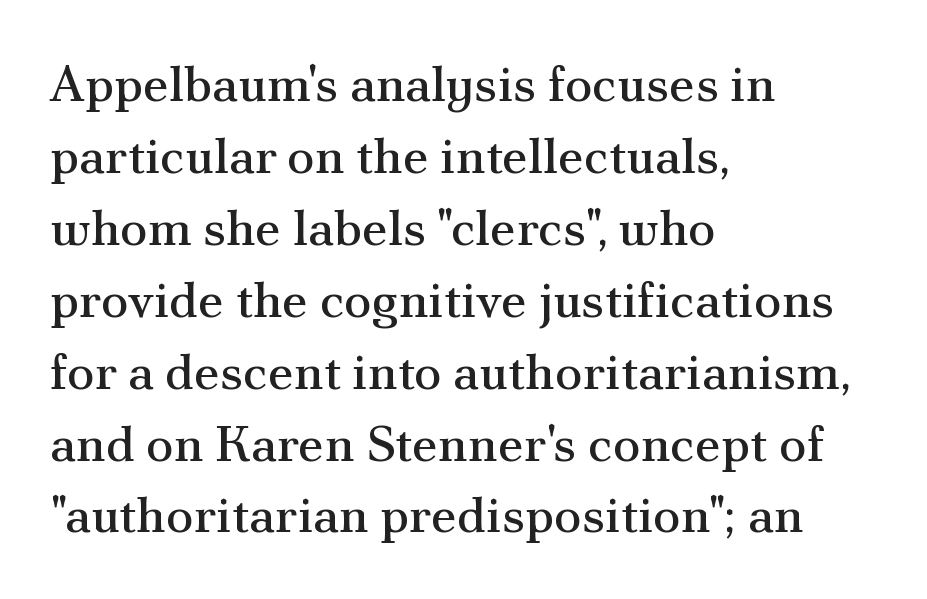
The image shows 51 px regular-weight serif type, upright; set left-aligned, normal line spacing (1.41x), normal letter spacing, not underlined; medium stroke contrast and a small x-height.
